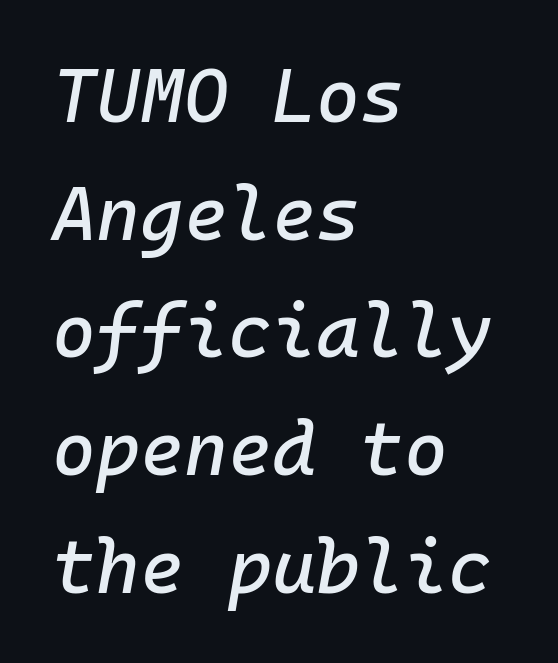
{"italic": "yes", "lean": "right", "slant_degrees": 10, "width": "normal", "stroke_contrast": "low", "x_height": "medium", "monospaced": "yes", "underline": "no", "align": "left", "line_spacing": "normal", "line_spacing_ratio": 1.57, "letter_spacing": "normal", "letter_spacing_em": 0.0, "glyph_px": 75}
